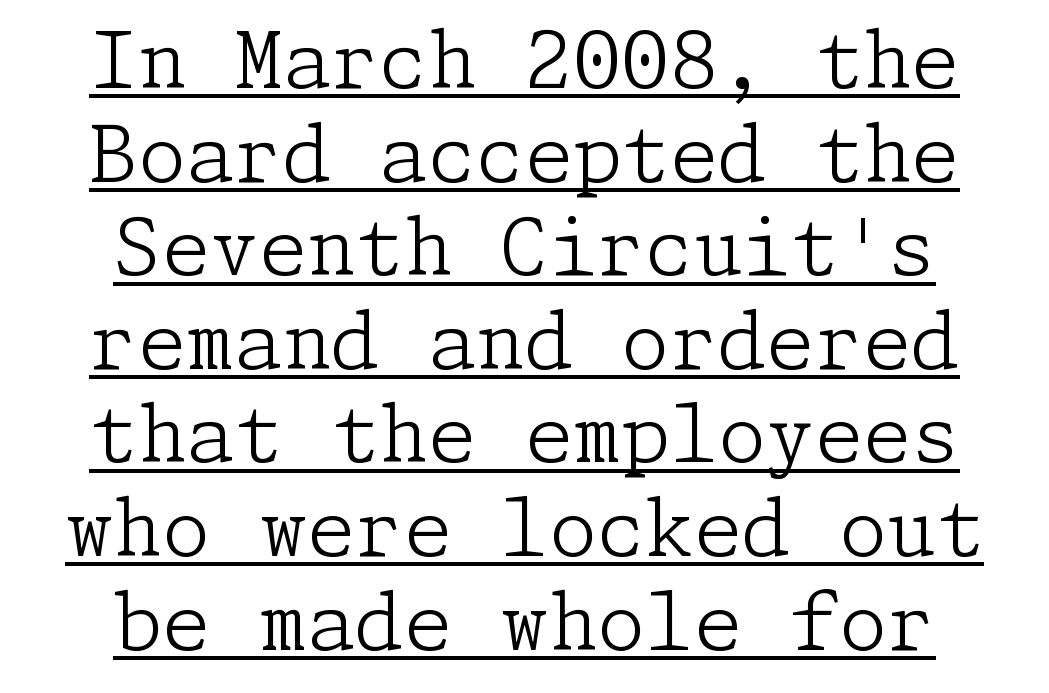
Q: Is the text bold? A: No.
Q: Is the text italic (slanted)? A: No, it is upright.
Q: Is the typeface a serif or a sans-serif typeface? A: Serif.
Q: Is the text underlined? A: Yes.
Q: How is the paragraph aligned? A: Centered.
Q: Is the spacing between letters normal or unusually wide? A: Normal.
Q: Width (condensed, normal, or wide)? A: Normal.
Q: Stroke contrast? A: Low.
Q: x-height? A: Medium.
